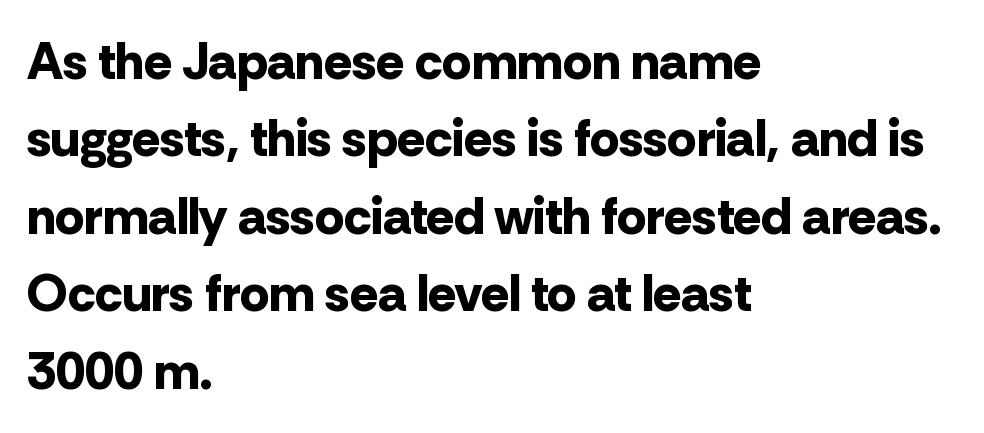
The image shows 52 px bold sans-serif type, upright; set left-aligned, normal line spacing (1.49x), normal letter spacing, not underlined; low stroke contrast and a medium x-height.
